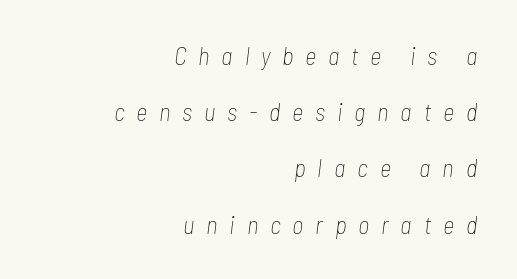
This reads as an unemphasized weight, regular at the heaviest. Is the letter spacing exaggerated? Yes — the characters are pushed far apart. Typeset ragged left — the right edge is the straight one. A bare baseline throughout the passage. The axis of the letterforms is tilted away from vertical.
